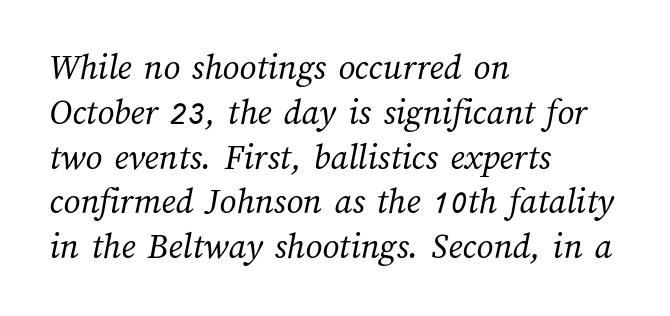
Q: Is the text bold? A: No.
Q: Is the text underlined? A: No.
Q: How is the paragraph aligned? A: Left-aligned.
Q: Is the spacing between letters normal or unusually wide? A: Normal.
Q: Width (condensed, normal, or wide)? A: Normal.
Q: Stroke contrast? A: Medium.
Q: x-height? A: Medium.
Q: Monospaced? A: No.
